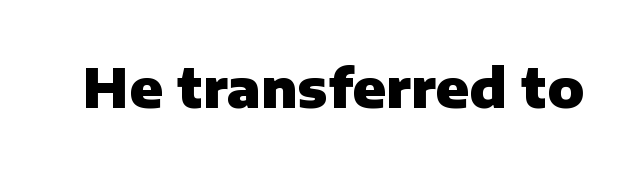
Q: Is the text bold? A: Yes.
Q: Is the text italic (slanted)? A: No, it is upright.
Q: Is the typeface a serif or a sans-serif typeface? A: Sans-serif.
Q: Is the text underlined? A: No.
Q: Is the spacing between letters normal or unusually wide? A: Normal.
Q: Width (condensed, normal, or wide)? A: Normal.
Q: Stroke contrast? A: Low.
Q: x-height? A: Medium.
Q: Monospaced? A: No.
